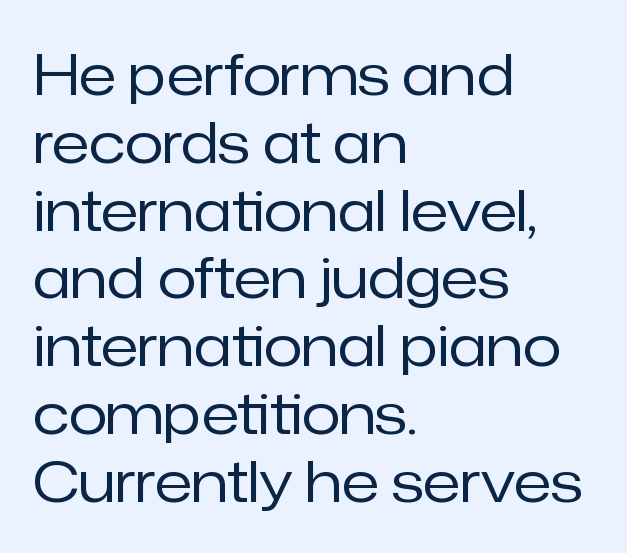
{"serif": "no", "italic": "no", "bold": "no", "weight": "regular", "width": "normal", "stroke_contrast": "low", "x_height": "medium", "monospaced": "no", "underline": "no", "align": "left", "line_spacing_ratio": 1.21, "letter_spacing": "normal", "letter_spacing_em": 0.0, "glyph_px": 56}
